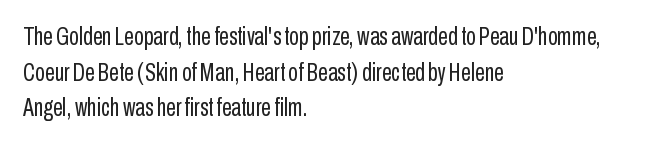
{"italic": "no", "bold": "no", "underline": "no", "align": "left", "line_spacing": "normal", "line_spacing_ratio": 1.43, "letter_spacing": "normal", "letter_spacing_em": 0.0, "glyph_px": 25}
